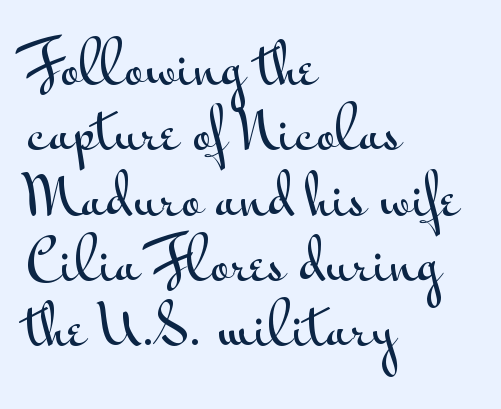
Q: Is the text italic (slanted)? A: Yes.
Q: Is the typeface a serif or a sans-serif typeface? A: Sans-serif.
Q: Is the text underlined? A: No.
Q: How is the paragraph aligned? A: Left-aligned.
Q: Is the spacing between letters normal or unusually wide? A: Normal.
Q: Width (condensed, normal, or wide)? A: Wide.
Q: Stroke contrast? A: Medium.
Q: x-height? A: Small.
Q: Monospaced? A: No.
